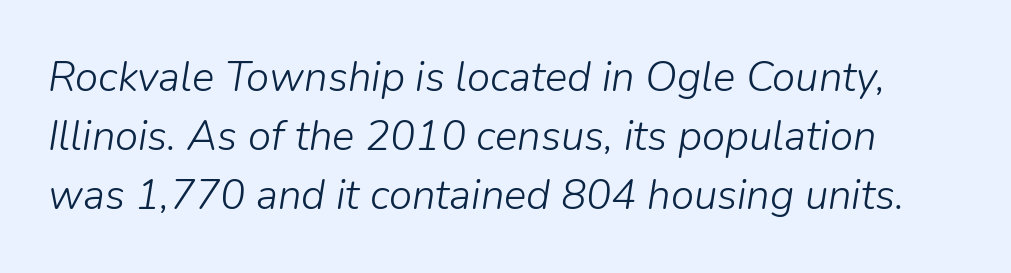
The vertical gap from one line to the next is medium. No extra tracking has been applied to these lines. Has an underline been added? It has not. Yep, that's italic — everything's leaning.
